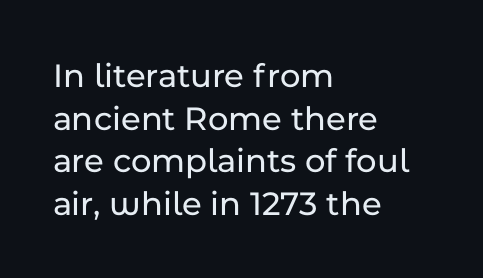
Q: Is the text italic (slanted)? A: No, it is upright.
Q: Is the typeface a serif or a sans-serif typeface? A: Sans-serif.
Q: Is the text underlined? A: No.
Q: How is the paragraph aligned? A: Left-aligned.
Q: Is the spacing between letters normal or unusually wide? A: Normal.
Q: Width (condensed, normal, or wide)? A: Normal.
Q: Stroke contrast? A: Low.
Q: x-height? A: Medium.
Q: Monospaced? A: No.
